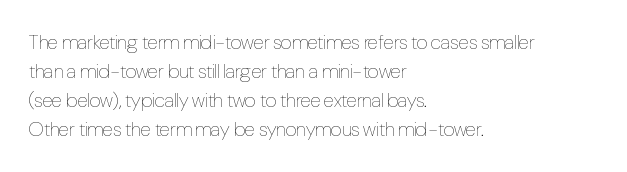
{"italic": "no", "bold": "no", "underline": "no", "align": "left", "line_spacing": "normal", "line_spacing_ratio": 1.45, "letter_spacing": "normal", "letter_spacing_em": 0.0, "glyph_px": 20}
